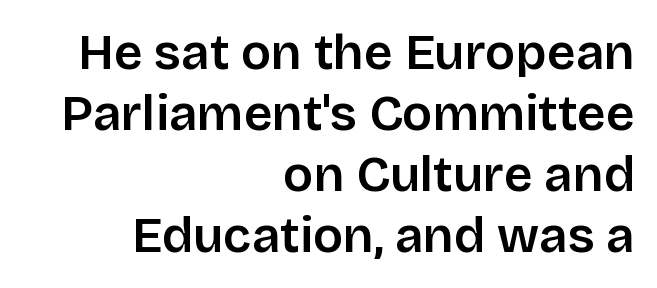
{"serif": "no", "italic": "no", "width": "normal", "stroke_contrast": "low", "x_height": "large", "monospaced": "no", "underline": "no", "align": "right", "line_spacing_ratio": 1.22, "letter_spacing": "normal", "letter_spacing_em": 0.0, "glyph_px": 50}
